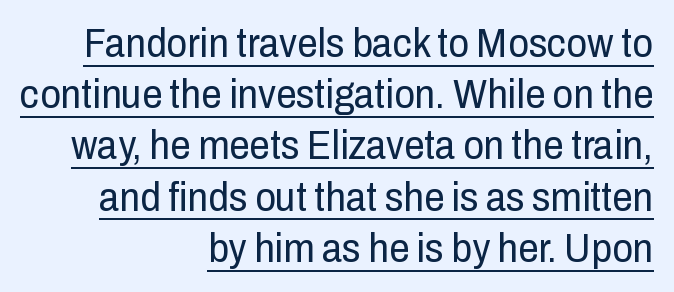
{"serif": "no", "italic": "no", "bold": "no", "weight": "regular", "width": "condensed", "stroke_contrast": "low", "x_height": "medium", "monospaced": "no", "underline": "yes", "align": "right", "line_spacing": "normal", "line_spacing_ratio": 1.25, "letter_spacing": "normal", "letter_spacing_em": 0.0, "glyph_px": 41}
